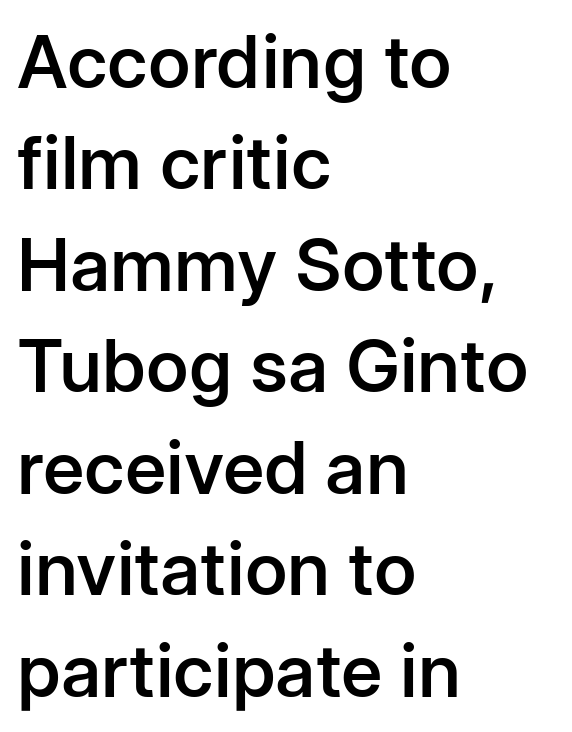
{"serif": "no", "italic": "no", "bold": "semi", "weight": "semibold", "width": "normal", "stroke_contrast": "low", "x_height": "medium", "monospaced": "no", "underline": "no", "align": "left", "line_spacing": "normal", "line_spacing_ratio": 1.39, "letter_spacing": "normal", "letter_spacing_em": 0.0, "glyph_px": 73}
